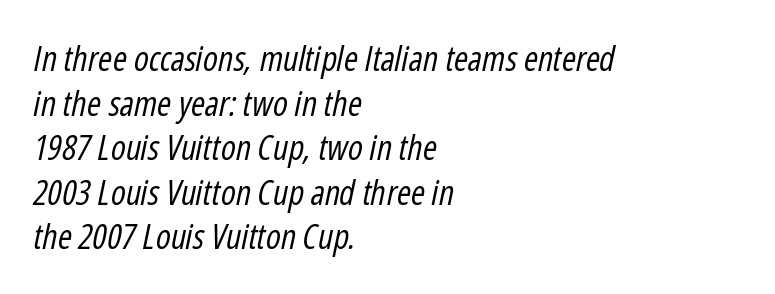
{"italic": "yes", "lean": "right", "slant_degrees": 12, "bold": "no", "weight": "regular", "width": "condensed", "stroke_contrast": "low", "x_height": "medium", "monospaced": "no", "underline": "no", "align": "left", "line_spacing": "normal", "line_spacing_ratio": 1.31, "letter_spacing": "normal", "letter_spacing_em": 0.0, "glyph_px": 34}
